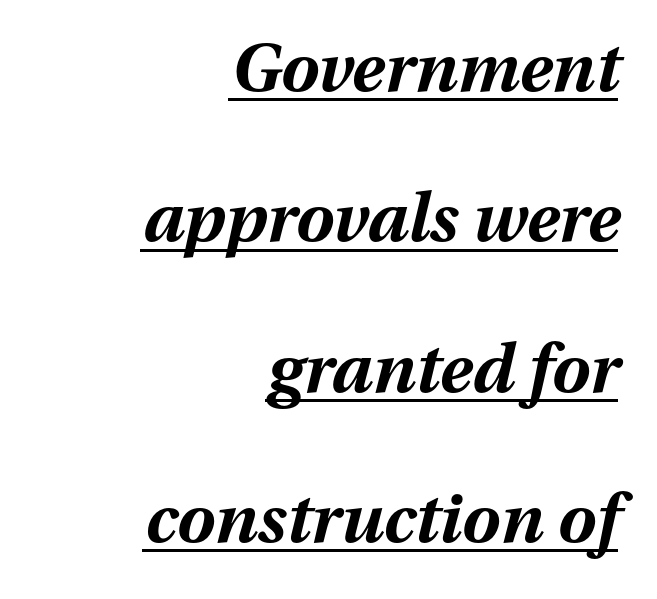
Q: Is the text bold? A: Yes.
Q: Is the text italic (slanted)? A: Yes, it leans right by about 13 degrees.
Q: Is the text underlined? A: Yes.
Q: How is the paragraph aligned? A: Right-aligned.
Q: Is the spacing between letters normal or unusually wide? A: Normal.
Q: Is the spacing between lines tight, normal or loose? A: Loose.
Q: Width (condensed, normal, or wide)? A: Normal.
Q: Stroke contrast? A: Medium.
Q: x-height? A: Medium.
Q: Monospaced? A: No.
